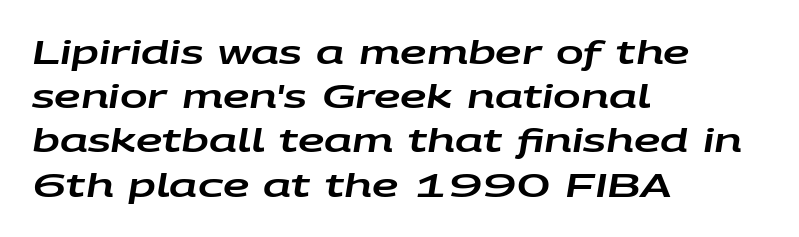
Line spacing here is normal. Horizontal alignment here is leftward, the default for most running prose. Students, note that the glyphs here touch the page at normal intervals. Bare-footed words on every line. Does the lettering tilt? It does — this is italic. Looks like regular typesetting: each glyph gets only the width it needs.
